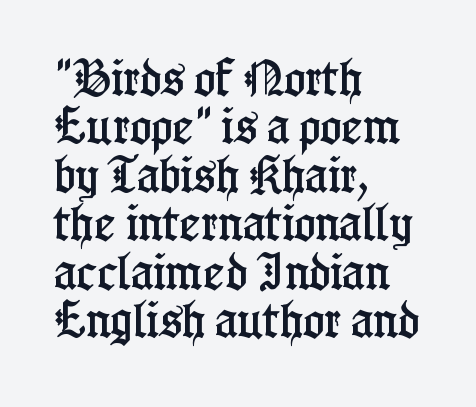
{"serif": "yes", "italic": "no", "width": "condensed", "stroke_contrast": "low", "x_height": "medium", "monospaced": "no", "underline": "no", "align": "left", "line_spacing_ratio": 1.21, "letter_spacing": "normal", "letter_spacing_em": 0.0, "glyph_px": 40}
